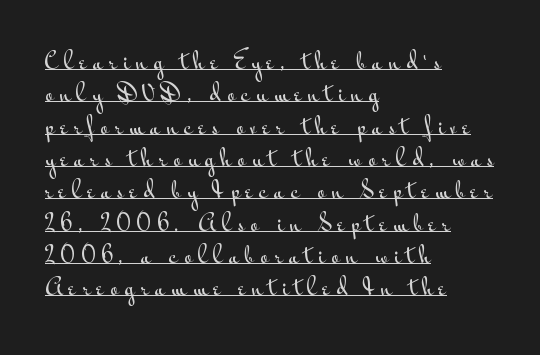
Typeset ragged right — the left edge is the straight one. You can see a thin bar hugging the bottom of the glyphs. Someone cranked the tracking dial way up on this one. The lines sit at an ordinary, default distance from one another.
